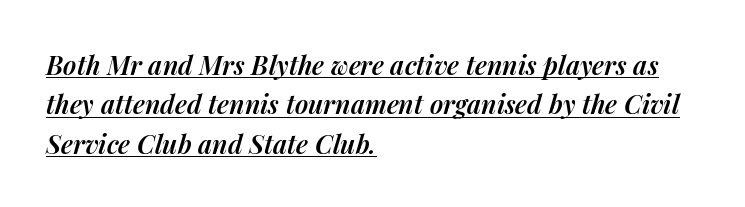
The image shows 26 px text type, italic (leaning right); set left-aligned, normal line spacing (1.51x), normal letter spacing, underlined.
